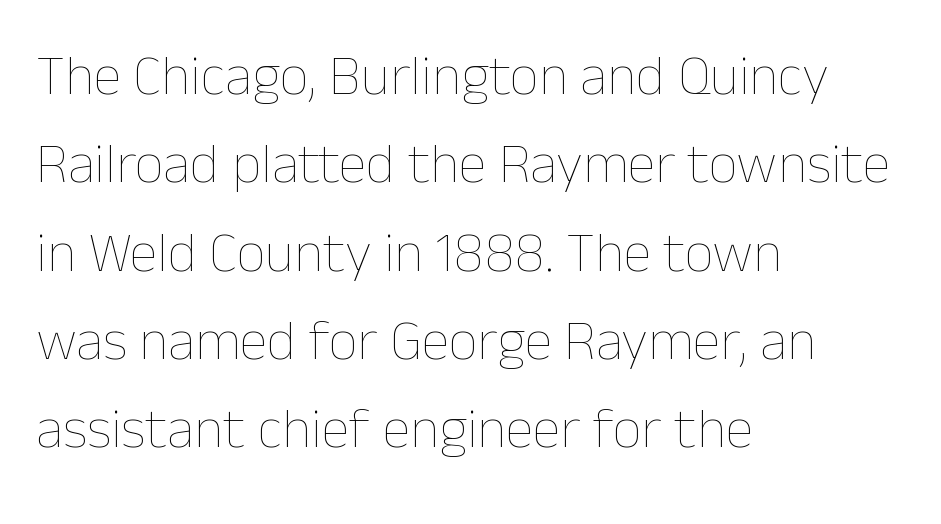
{"italic": "no", "bold": "no", "weight": "thin", "width": "normal", "stroke_contrast": "low", "x_height": "medium", "monospaced": "no", "underline": "no", "align": "left", "line_spacing": "normal", "line_spacing_ratio": 1.55, "letter_spacing": "normal", "letter_spacing_em": 0.0, "glyph_px": 57}
